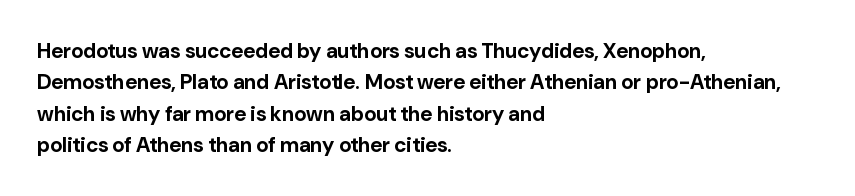
The passage shown is emphatically bold. The specimen reads as upright at a glance. Alignment: flush left. What stands out about the letter spacing? Nothing — it is the standard amount. The block of text has a typical density, with ordinary space between rows. The words here are not underlined.
